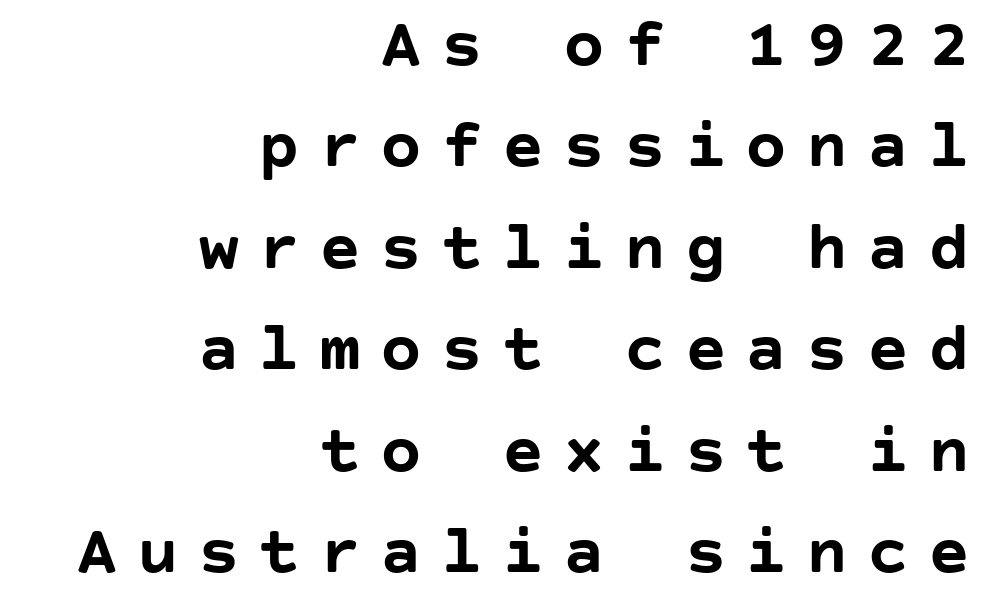
{"serif": "no", "italic": "no", "bold": "yes", "weight": "semibold", "width": "normal", "stroke_contrast": "low", "x_height": "large", "underline": "no", "align": "right", "line_spacing": "normal", "line_spacing_ratio": 1.45, "letter_spacing": "wide", "letter_spacing_em": 0.27, "glyph_px": 70}
